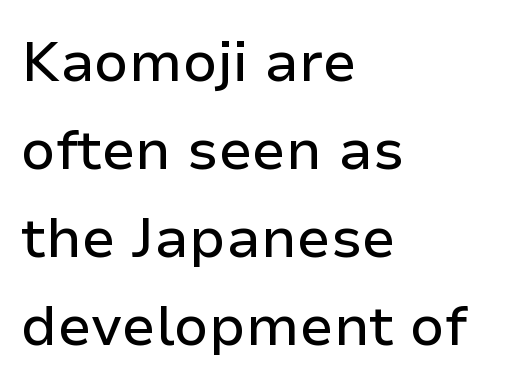
Q: Is the text italic (slanted)? A: No, it is upright.
Q: Is the typeface a serif or a sans-serif typeface? A: Sans-serif.
Q: Is the text underlined? A: No.
Q: How is the paragraph aligned? A: Left-aligned.
Q: Is the spacing between letters normal or unusually wide? A: Normal.
Q: Is the spacing between lines tight, normal or loose? A: Normal.
Q: Width (condensed, normal, or wide)? A: Normal.
Q: Stroke contrast? A: Low.
Q: x-height? A: Medium.
Q: Monospaced? A: No.
